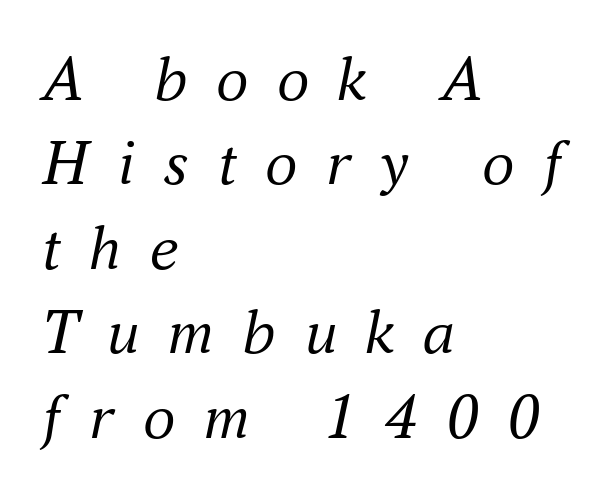
The image shows 65 px regular-weight serif type, italic (leaning right); set left-aligned, normal line spacing (1.3x), unusually wide letter spacing (+0.44 em), not underlined; medium stroke contrast and a small x-height.
